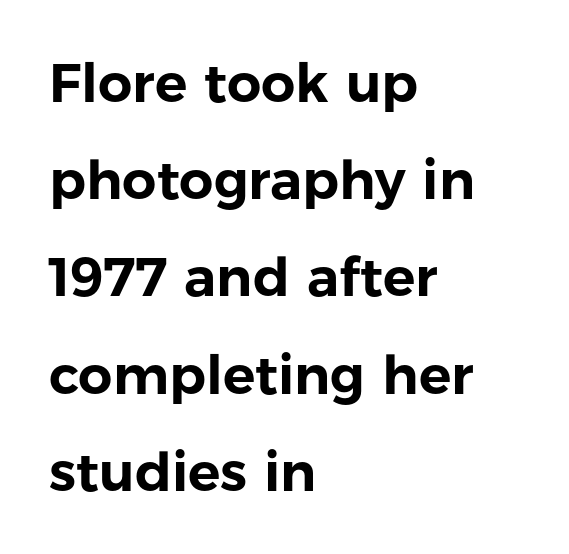
The image shows 54 px sans-serif type, upright; set left-aligned, line spacing 1.8x, normal letter spacing, not underlined; low stroke contrast and a medium x-height.
